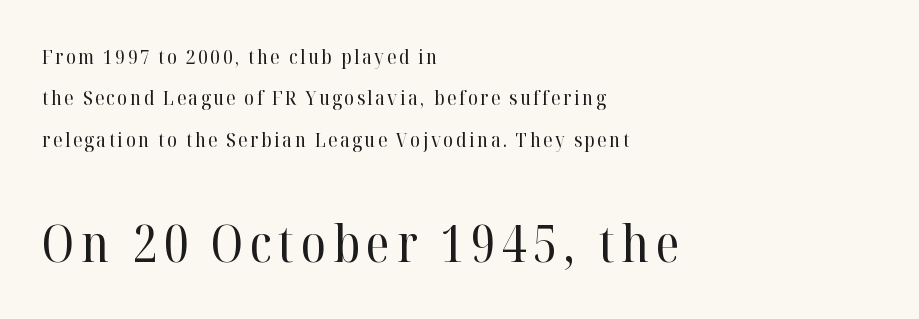
The designer gave the closing block more size than the opening block. You could not count columns in this text — the font is proportionally spaced. A student would call this left alignment; a typographer would say flush left, rag right. Summary of weight: not heavy and not bold. The area under the type is left untouched. Whoever set this chose breathing room over compactness in the vertical rhythm.
